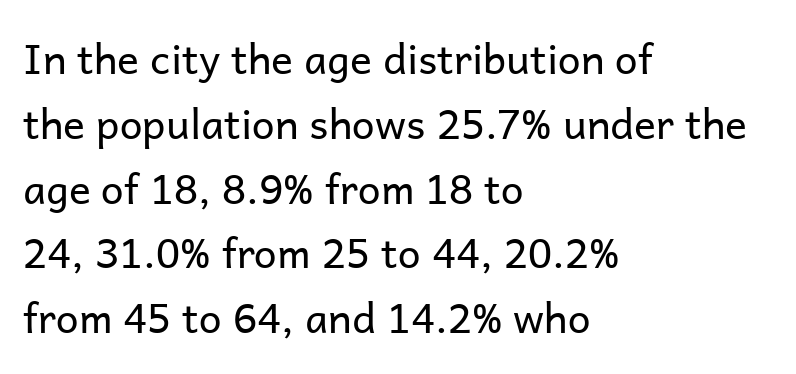
{"serif": "no", "italic": "no", "bold": "no", "weight": "regular", "width": "normal", "stroke_contrast": "low", "x_height": "medium", "monospaced": "no", "underline": "no", "align": "left", "line_spacing": "normal", "line_spacing_ratio": 1.58, "letter_spacing": "normal", "letter_spacing_em": 0.0, "glyph_px": 41}
